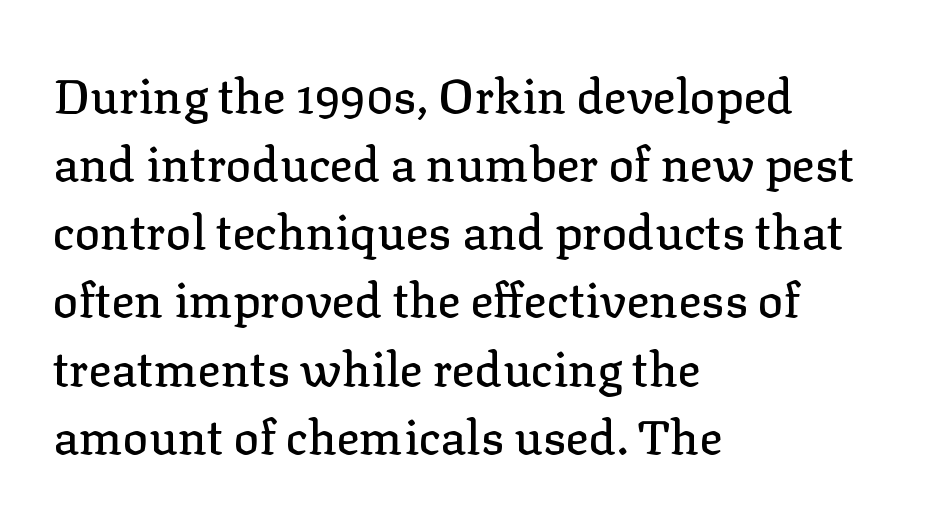
The image shows 48 px serif type, upright; set left-aligned, normal line spacing (1.42x), normal letter spacing, not underlined; low stroke contrast and a medium x-height.
